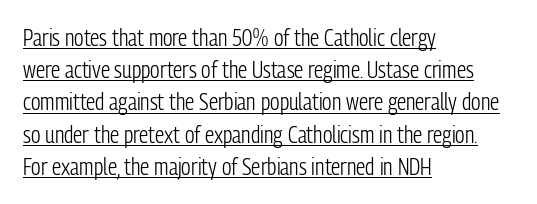
The lettering stays uniformly vertical, giving the passage a roman look. The vertical gap from one line to the next is medium. Heaviness? Minimal to ordinary, like unemphasized prose. Somebody hit Ctrl+U on this one — the words are underlined.
